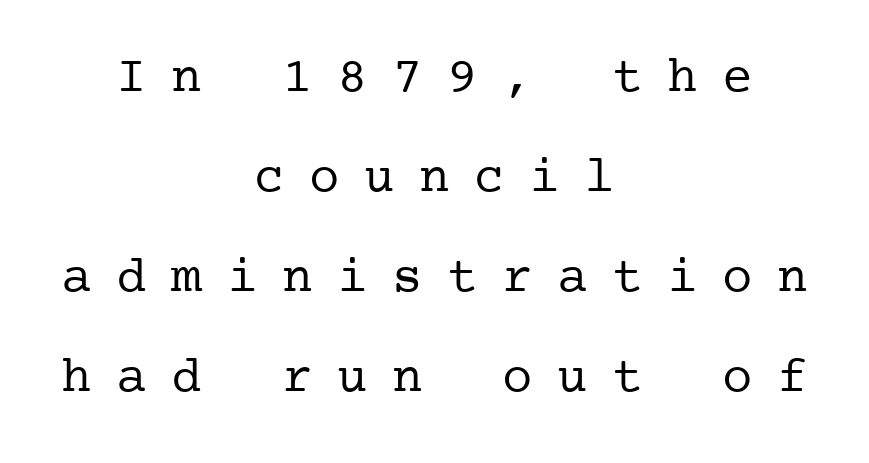
Teacher's note: observe the equal gaps on both sides — that is centered alignment. Regarding leading, the lines here are spaced well apart. Weight: in the light-to-regular range. If you drew a line through each stem, it would be perfectly vertical. Each letter's strokes conclude with small projecting serifs. The strip under each line holds only bare page.
